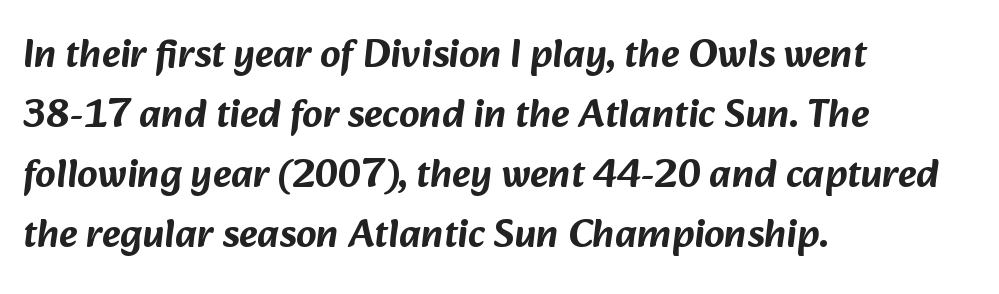
{"serif": "no", "width": "normal", "stroke_contrast": "low", "x_height": "medium", "monospaced": "no", "underline": "no", "align": "left", "line_spacing": "normal", "line_spacing_ratio": 1.5, "letter_spacing": "normal", "letter_spacing_em": 0.0, "glyph_px": 40}
